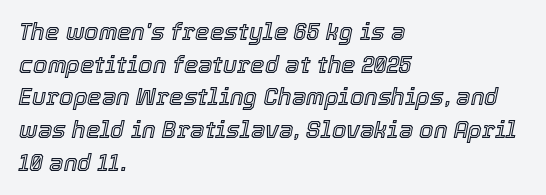
The typography opts for an oblique posture over an upright one. Normally led — the rows are evenly, conventionally spaced. The glyphs are unaccompanied by any horizontal stroke below them. This rendering uses left alignment, leaving the right contour irregular.
